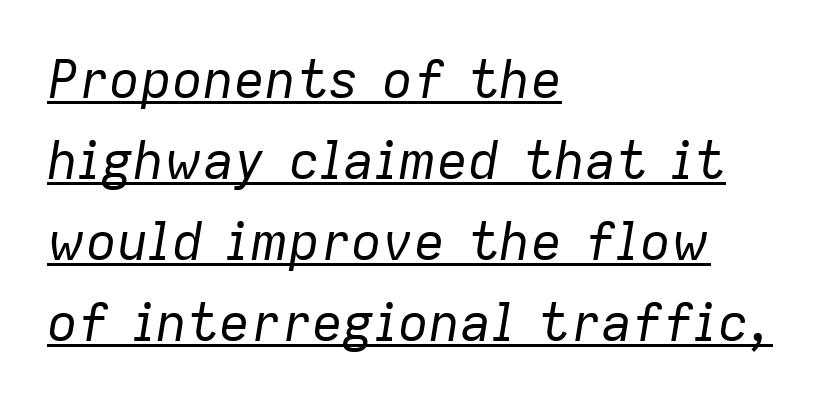
Underlining? Definitely there. Students, note that the glyphs here touch the page at normal intervals. Varying glyph widths throughout — classic text-font behaviour. Stroke mass is kept to a normal reading level or below. Every row of glyphs begins at an identical x-position on the left. Notice how descenders clear the ascenders below comfortably — that's standard leading.
